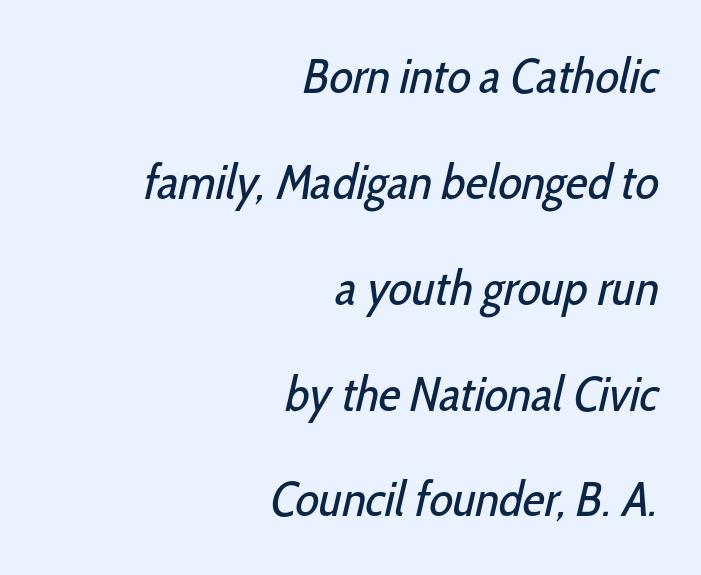
The image shows 49 px regular-weight, condensed sans-serif type; set right-aligned, loose line spacing (2.16x), normal letter spacing, not underlined; low stroke contrast and a medium x-height.
